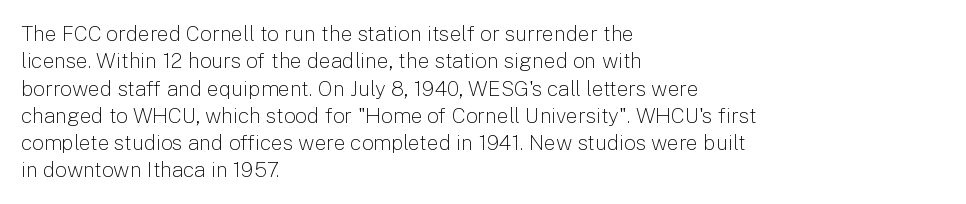
The image shows 21 px text type, upright; set left-aligned, normal line spacing (1.3x), normal letter spacing, not underlined.
